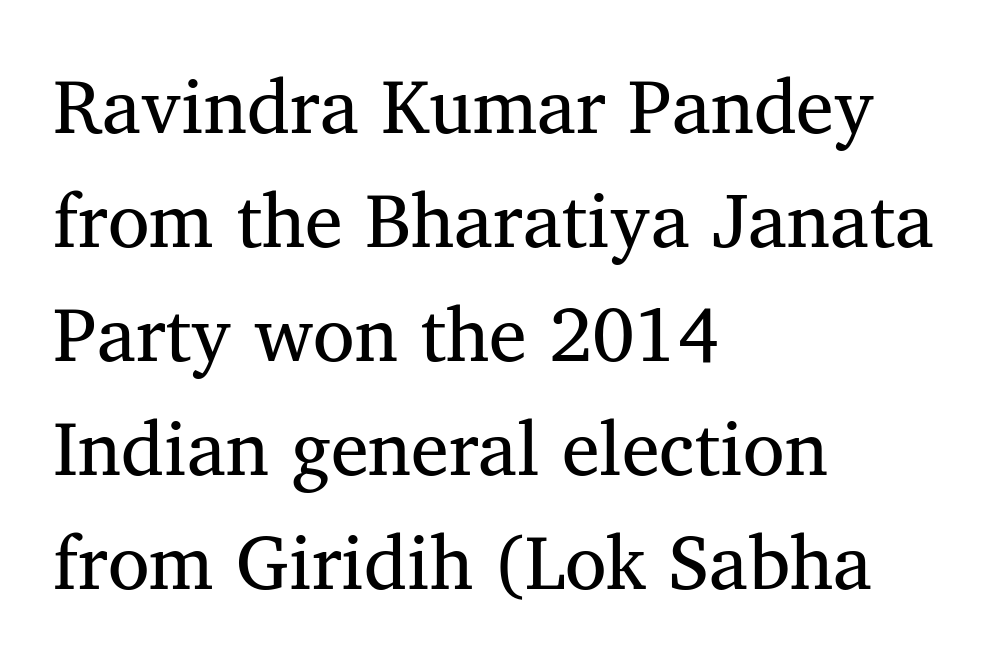
The glyphs in this specimen are seriffed. How would I describe the line gaps? Plain and ordinary. Descenders are the only things crossing below the line. A classic flush-left, rag-right setting is used for this passage. The passage shown is typed in a proportional face where columns would drift. Upright lettering throughout.
